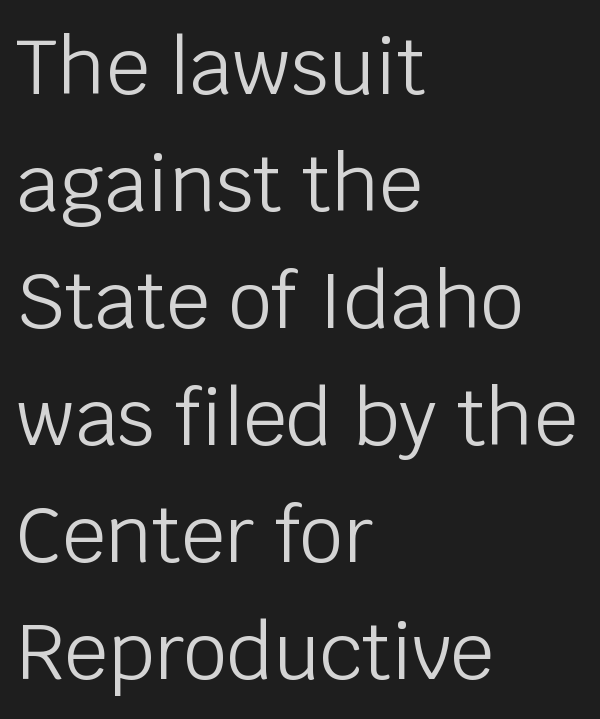
Q: Is the text bold? A: No.
Q: Is the text italic (slanted)? A: No, it is upright.
Q: Is the typeface a serif or a sans-serif typeface? A: Sans-serif.
Q: Is the text underlined? A: No.
Q: How is the paragraph aligned? A: Left-aligned.
Q: Is the spacing between letters normal or unusually wide? A: Normal.
Q: Is the spacing between lines tight, normal or loose? A: Normal.
Q: Width (condensed, normal, or wide)? A: Normal.
Q: Stroke contrast? A: Low.
Q: x-height? A: Large.
Q: Monospaced? A: No.
